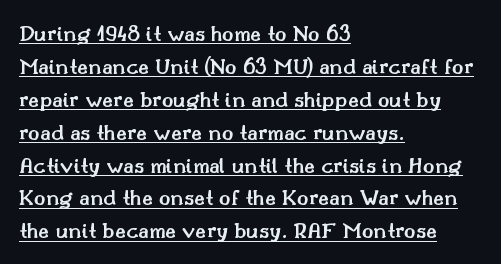
The image shows 24 px text type, upright; set left-aligned, normal line spacing (1.37x), normal letter spacing, underlined.
